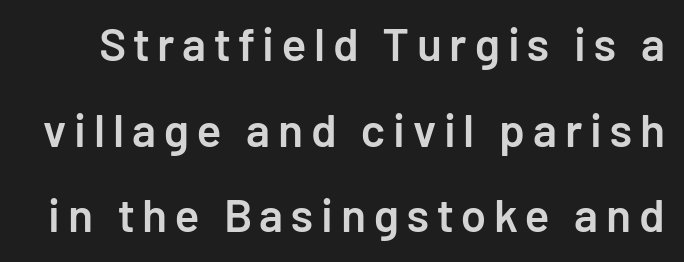
Varying glyph widths throughout — classic text-font behaviour. Letters rest on an invisible, unmarked baseline. Rendered with straight, roman letterforms. I'd describe the lettering as semibold — firm but not a full bold.
